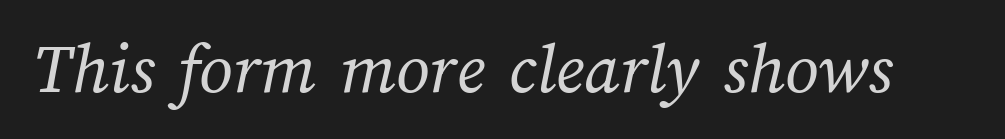
Q: Is the text bold? A: No.
Q: Is the text underlined? A: No.
Q: Is the spacing between letters normal or unusually wide? A: Normal.
Q: Width (condensed, normal, or wide)? A: Normal.
Q: Stroke contrast? A: Medium.
Q: x-height? A: Medium.
Q: Monospaced? A: No.
